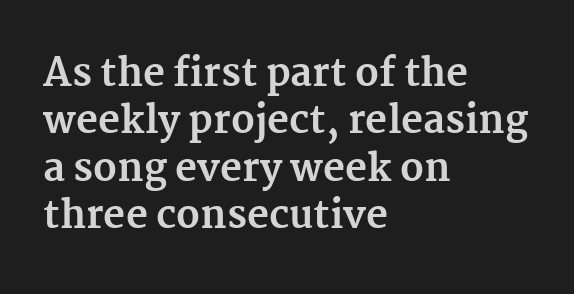
A normal amount of white space separates one row of letters from the next. Do the characters align in a grid? No, the font is proportional. Just letters on the line, the space beneath them empty. The lines are quadded left.
